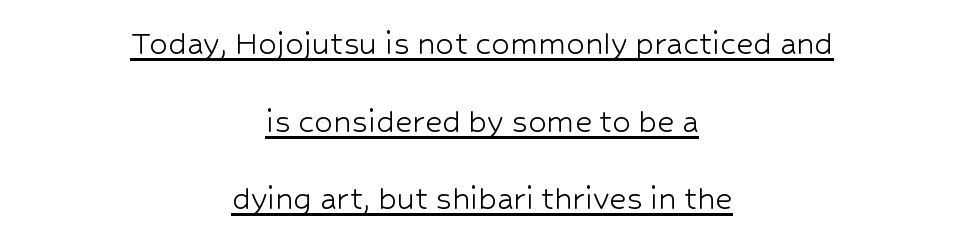
Q: Is the text bold? A: No.
Q: Is the text italic (slanted)? A: No, it is upright.
Q: Is the typeface a serif or a sans-serif typeface? A: Sans-serif.
Q: Is the text underlined? A: Yes.
Q: How is the paragraph aligned? A: Centered.
Q: Is the spacing between letters normal or unusually wide? A: Normal.
Q: Is the spacing between lines tight, normal or loose? A: Loose.
Q: Width (condensed, normal, or wide)? A: Normal.
Q: Stroke contrast? A: Low.
Q: x-height? A: Medium.
Q: Monospaced? A: No.
